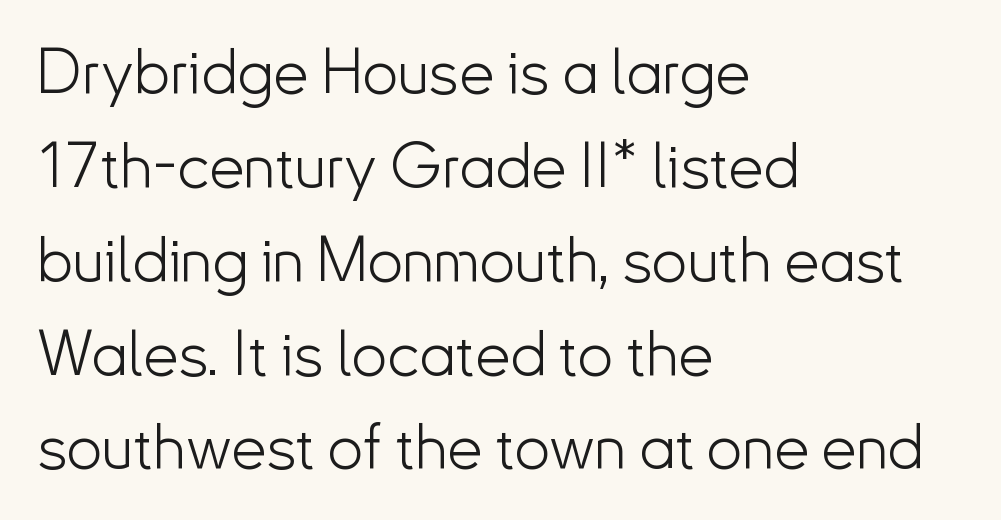
{"serif": "no", "italic": "no", "bold": "no", "weight": "light", "width": "normal", "stroke_contrast": "low", "x_height": "small", "monospaced": "no", "underline": "no", "align": "left", "line_spacing": "normal", "line_spacing_ratio": 1.49, "letter_spacing": "normal", "letter_spacing_em": 0.0, "glyph_px": 63}
